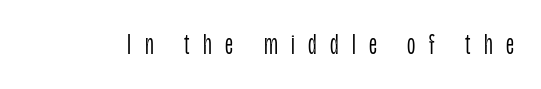
{"serif": "no", "italic": "no", "bold": "no", "weight": "light", "width": "condensed", "stroke_contrast": "low", "x_height": "large", "monospaced": "no", "underline": "no", "letter_spacing": "wide", "letter_spacing_em": 0.46, "glyph_px": 29}
